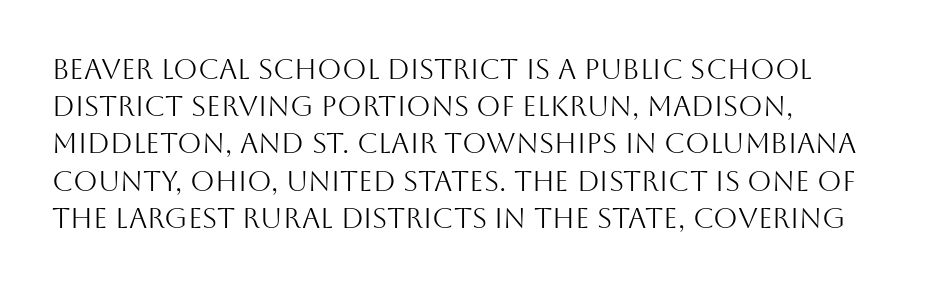
Teacher's note: observe the even left margin — that is flush-left alignment. Letterform terminals end flat and unadorned throughout the passage. These lines keep a tight, regular rhythm from letter to letter. Descenders are the only things crossing below the line. The weight would be labelled regular, book, light, or lighter still.
